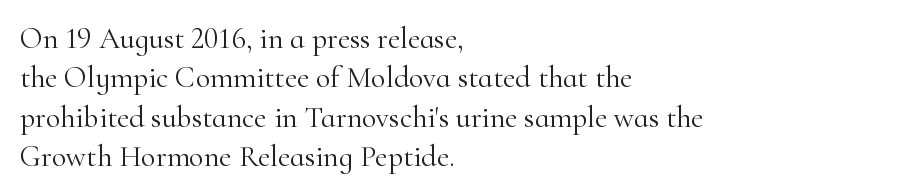
Q: Is the text bold? A: No.
Q: Is the text italic (slanted)? A: No, it is upright.
Q: Is the typeface a serif or a sans-serif typeface? A: Serif.
Q: Is the text underlined? A: No.
Q: How is the paragraph aligned? A: Left-aligned.
Q: Is the spacing between letters normal or unusually wide? A: Normal.
Q: Is the spacing between lines tight, normal or loose? A: Normal.
Q: Width (condensed, normal, or wide)? A: Normal.
Q: Stroke contrast? A: High.
Q: x-height? A: Small.
Q: Monospaced? A: No.
